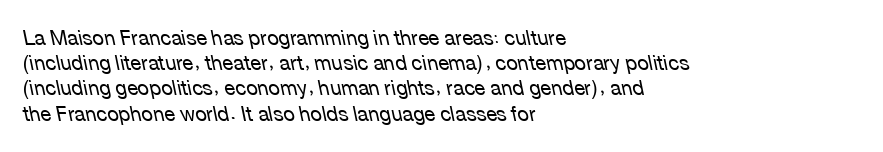
Q: Is the text bold? A: No.
Q: Is the text italic (slanted)? A: Yes, it leans left by about 12 degrees.
Q: Is the text underlined? A: No.
Q: How is the paragraph aligned? A: Left-aligned.
Q: Is the spacing between letters normal or unusually wide? A: Normal.
Q: Is the spacing between lines tight, normal or loose? A: Normal.
